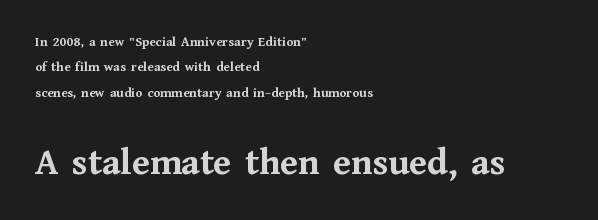
The image shows 39 px semibold serif type, upright; set left-aligned, line spacing 1.82x, normal letter spacing, not underlined; the second (bottom) block is 2.79x larger; medium stroke contrast and a medium x-height.
